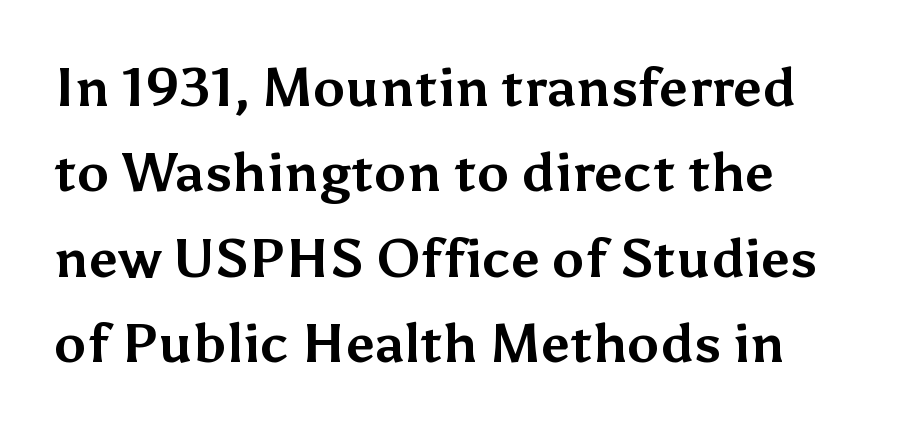
The image shows 54 px bold sans-serif type, upright; set normal line spacing (1.58x), normal letter spacing, not underlined; medium stroke contrast and a medium x-height.
